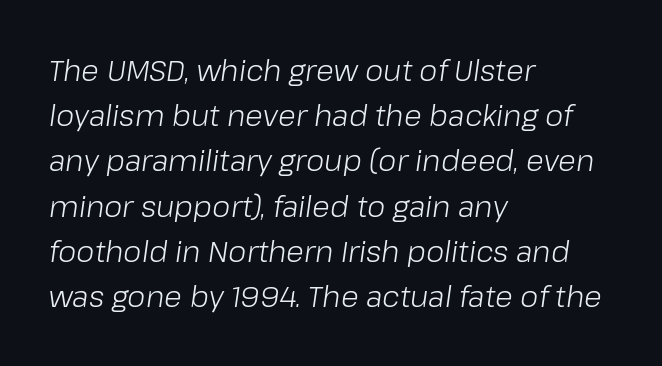
Q: Is the text bold? A: No.
Q: Is the text italic (slanted)? A: Yes, it leans right by about 8 degrees.
Q: Is the text underlined? A: No.
Q: How is the paragraph aligned? A: Left-aligned.
Q: Is the spacing between letters normal or unusually wide? A: Normal.
Q: Is the spacing between lines tight, normal or loose? A: Normal.
Q: Width (condensed, normal, or wide)? A: Normal.
Q: Stroke contrast? A: Low.
Q: x-height? A: Medium.
Q: Monospaced? A: No.
